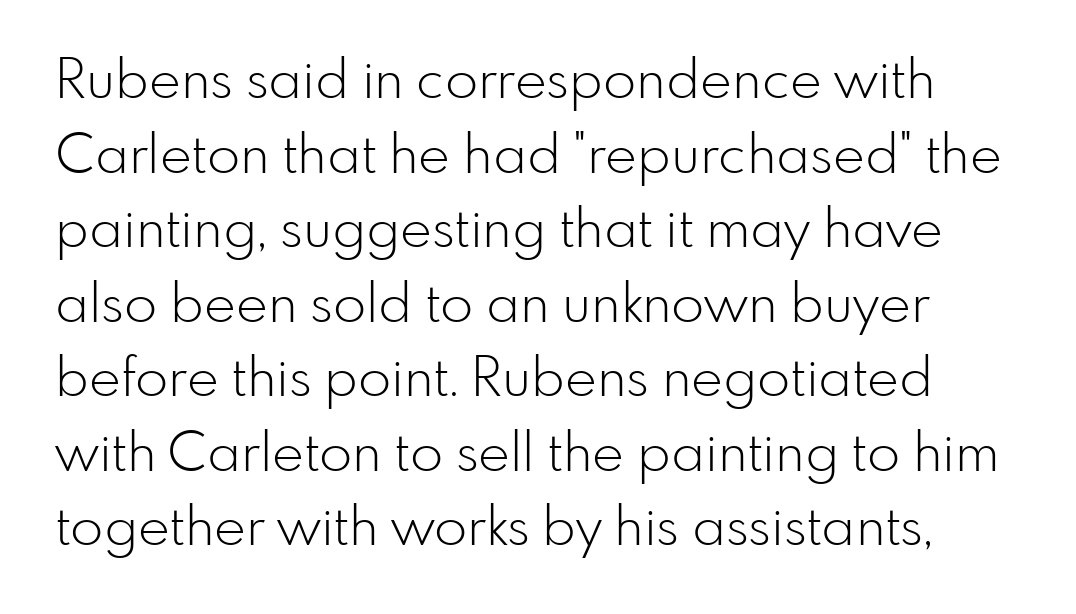
Ordinary non-slanted type is in use. This sample uses plain, unmodified letter spacing. Just letters on the line, the space beneath them empty. Stroke terminals: plain, sans-serif. Is this a fixed-width face? No — the glyphs have proportional, varying widths.
